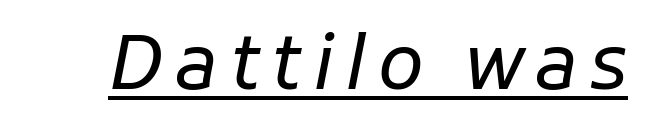
The image shows 75 px regular-weight type, italic (leaning right); set underlined; low stroke contrast and a medium x-height.
